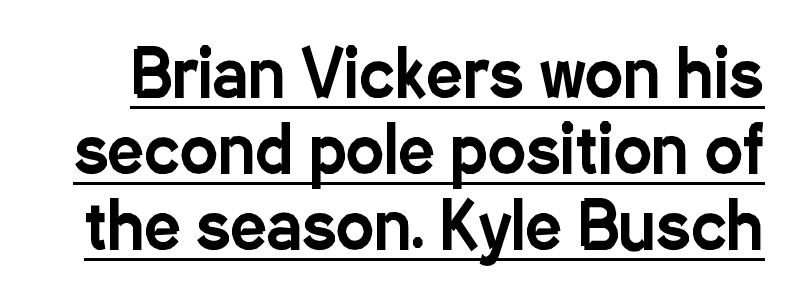
The face used here is proportionally spaced, like ordinary book or web type. Each line of the rendering has a horizontal stroke beneath the glyphs. You can tell from the bare stems that sans-serif type was used. No extra tracking has been applied to these lines. The lettering stays uniformly vertical, giving the passage a roman look.
